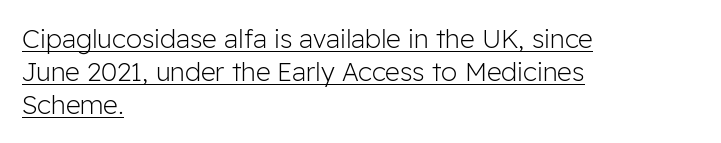
Q: Is the text bold? A: No.
Q: Is the text italic (slanted)? A: No, it is upright.
Q: Is the text underlined? A: Yes.
Q: How is the paragraph aligned? A: Left-aligned.
Q: Is the spacing between letters normal or unusually wide? A: Normal.
Q: Is the spacing between lines tight, normal or loose? A: Normal.
